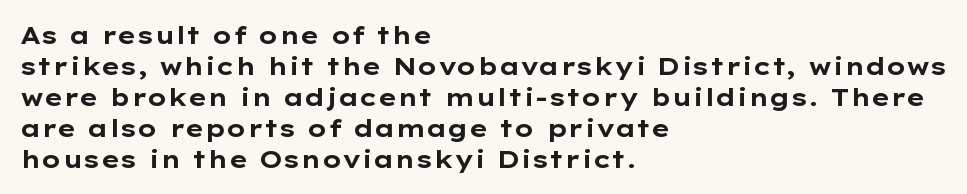
{"italic": "no", "bold": "yes", "underline": "no", "align": "left", "line_spacing": "normal", "line_spacing_ratio": 1.29, "letter_spacing": "normal", "letter_spacing_em": 0.0, "glyph_px": 24}
